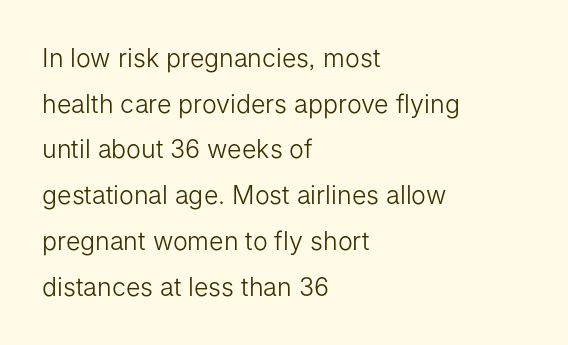
Q: Is the text bold? A: No.
Q: Is the text italic (slanted)? A: No, it is upright.
Q: Is the text underlined? A: No.
Q: How is the paragraph aligned? A: Left-aligned.
Q: Is the spacing between letters normal or unusually wide? A: Normal.
